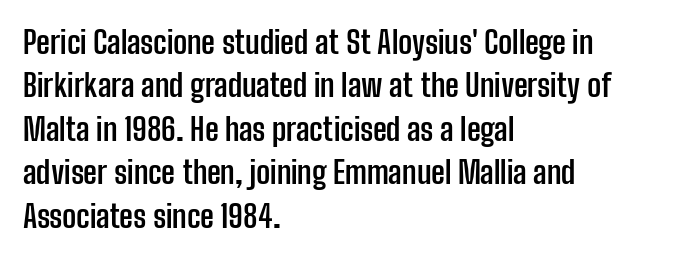
{"serif": "no", "italic": "no", "bold": "yes", "weight": "semibold", "width": "condensed", "stroke_contrast": "low", "x_height": "medium", "monospaced": "no", "underline": "no", "align": "left", "line_spacing": "normal", "line_spacing_ratio": 1.4, "letter_spacing": "normal", "letter_spacing_em": 0.0, "glyph_px": 31}
